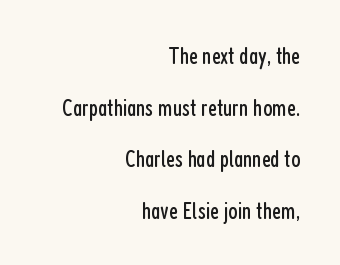
Q: Is the text bold? A: No.
Q: Is the text italic (slanted)? A: No, it is upright.
Q: Is the text underlined? A: No.
Q: How is the paragraph aligned? A: Right-aligned.
Q: Is the spacing between letters normal or unusually wide? A: Normal.
Q: Is the spacing between lines tight, normal or loose? A: Loose.
